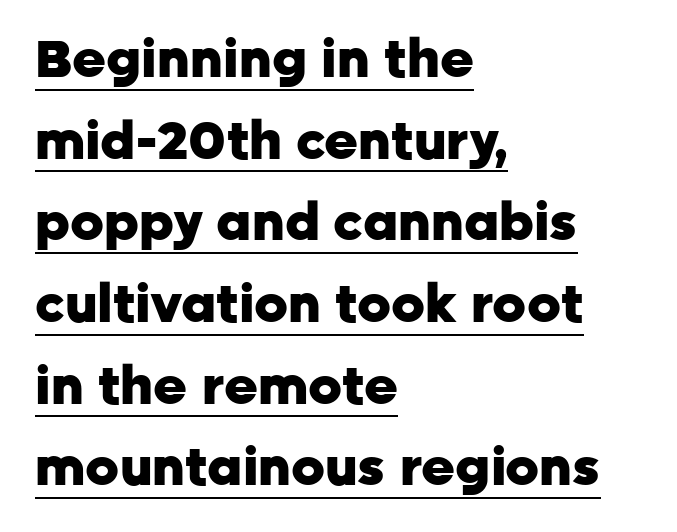
This is roman type, the default non-slanted kind. You could call the tracking neutral — neither tight nor loose. The passage is arranged the way most books set body copy — flush left. The letters advance in unequal steps, a hallmark of proportional type. In designer terms, the underline attribute is active on this setting.
